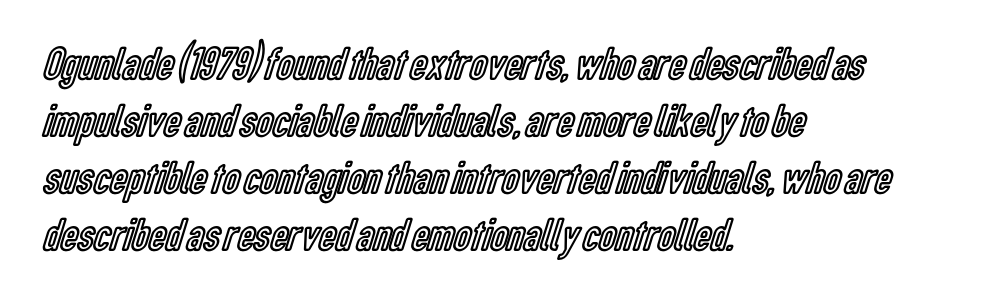
Q: Is the text italic (slanted)? A: Yes.
Q: Is the text underlined? A: No.
Q: How is the paragraph aligned? A: Left-aligned.
Q: Is the spacing between letters normal or unusually wide? A: Normal.
Q: Width (condensed, normal, or wide)? A: Condensed.
Q: x-height? A: Medium.
Q: Monospaced? A: No.
